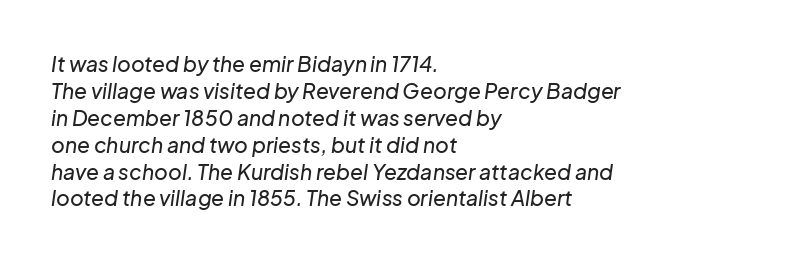
What stands out about the letter spacing? Nothing — it is the standard amount. The zone under the glyphs is completely vacant. Is the block centered? No — it sits flush against the left margin. Characters are canted at an angle relative to the baseline's perpendicular.
